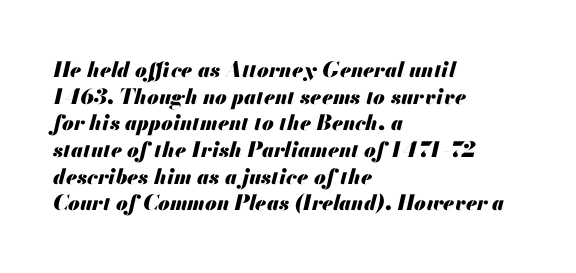
The image shows 21 px bold type, italic (leaning right); set left-aligned, normal line spacing (1.27x), normal letter spacing, not underlined.
